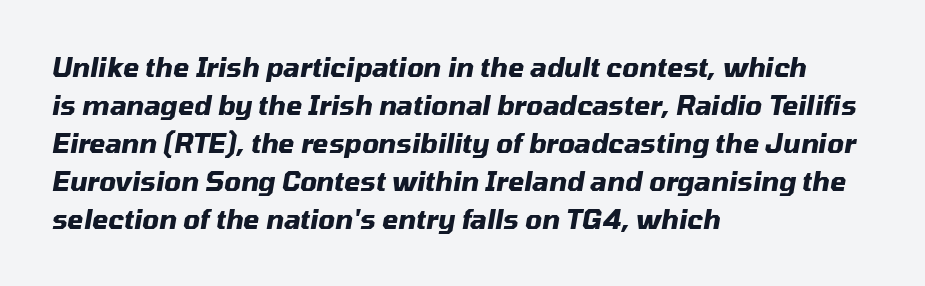
The image shows 26 px bold type, italic (leaning right); set left-aligned, normal line spacing (1.46x), normal letter spacing, not underlined.
